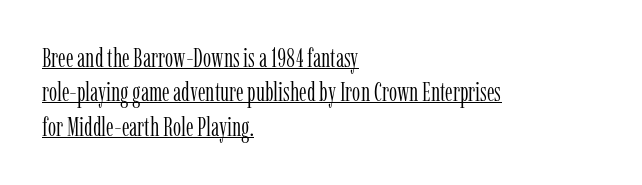
A quiet, ordinary-to-light weight characterises the typeface. Students, observe: this is what conventionally led text looks like. If you drew a line through each stem, it would be perfectly vertical. The ragged edge is on the right, which tells us the setting is flush left.
